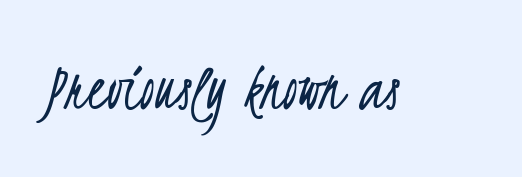
Q: Is the text bold? A: No.
Q: Is the typeface a serif or a sans-serif typeface? A: Sans-serif.
Q: Is the text underlined? A: No.
Q: Is the spacing between letters normal or unusually wide? A: Normal.
Q: Width (condensed, normal, or wide)? A: Condensed.
Q: Stroke contrast? A: Low.
Q: x-height? A: Small.
Q: Monospaced? A: No.
